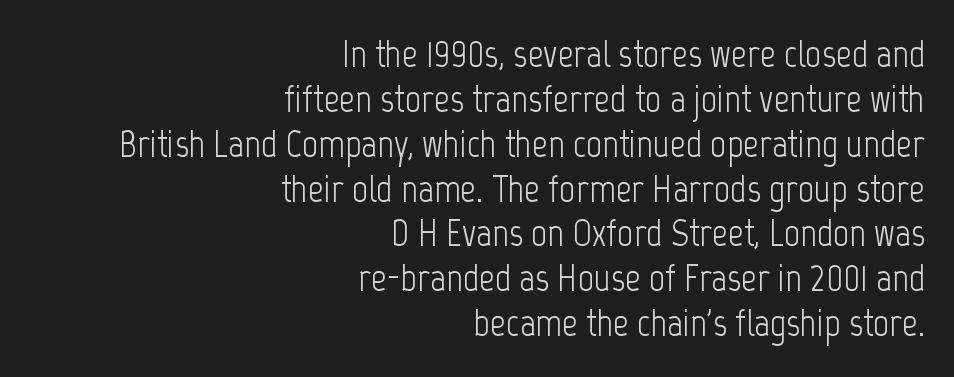
The image shows 39 px light, condensed sans-serif type, upright; set right-aligned, tight line spacing (1.15x), normal letter spacing, not underlined; low stroke contrast and a medium x-height.
